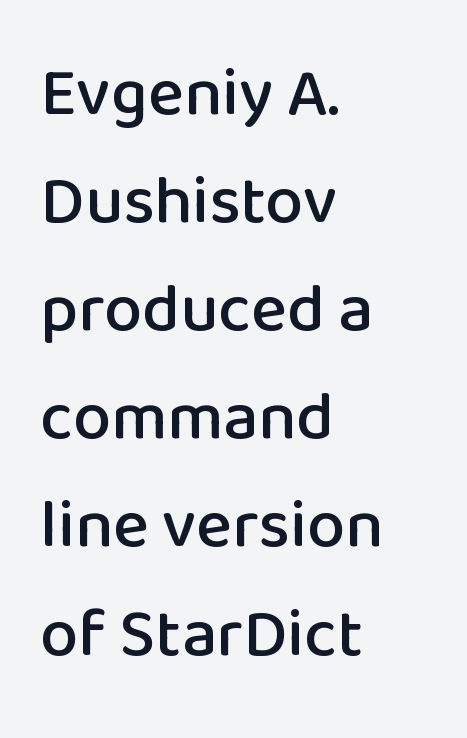
Tracking value appears to be zero — textbook default spacing. Style check: upright. A typesetter would label this face a sans. Character widths vary here, with narrow letters taking less room than wide ones. Anything drawn beneath the words? Only blank space. Alignment: flush left.
